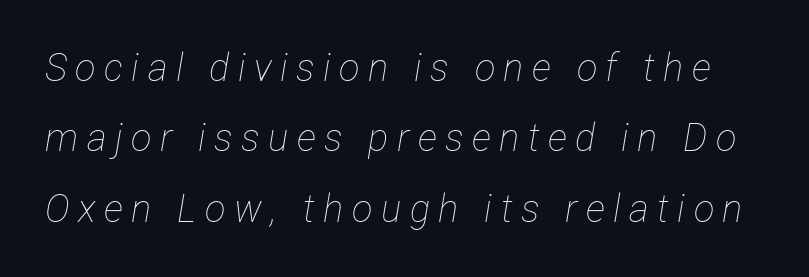
Q: Is the text bold? A: No.
Q: Is the text italic (slanted)? A: Yes, it leans right by about 12 degrees.
Q: Is the text underlined? A: No.
Q: Is the spacing between letters normal or unusually wide? A: Unusually wide.
Q: Width (condensed, normal, or wide)? A: Condensed.
Q: Stroke contrast? A: Low.
Q: x-height? A: Medium.
Q: Monospaced? A: No.
